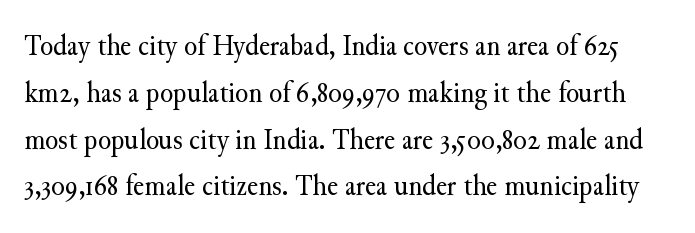
Q: Is the text bold? A: No.
Q: Is the text italic (slanted)? A: No, it is upright.
Q: Is the typeface a serif or a sans-serif typeface? A: Serif.
Q: Is the text underlined? A: No.
Q: Is the spacing between letters normal or unusually wide? A: Normal.
Q: Is the spacing between lines tight, normal or loose? A: Normal.
Q: Width (condensed, normal, or wide)? A: Normal.
Q: Stroke contrast? A: Medium.
Q: x-height? A: Small.
Q: Monospaced? A: No.
